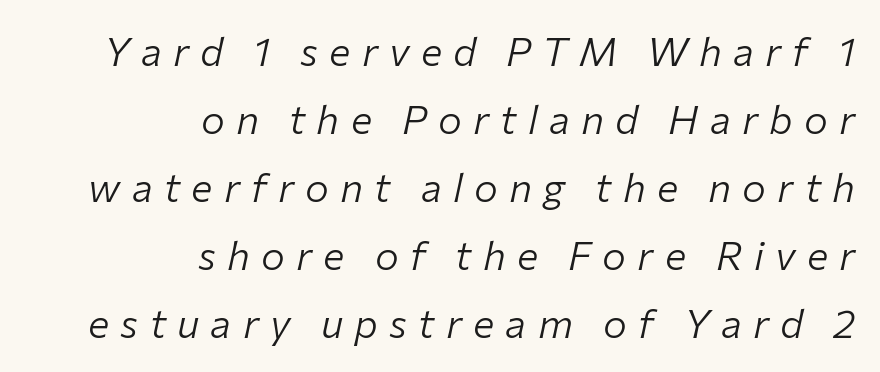
Yep, that's italic — everything's leaning. The letters advance in unequal steps, a hallmark of proportional type. Descenders are the only things crossing below the line. Loose tracking; the words dissolve into strings of separated letters.
